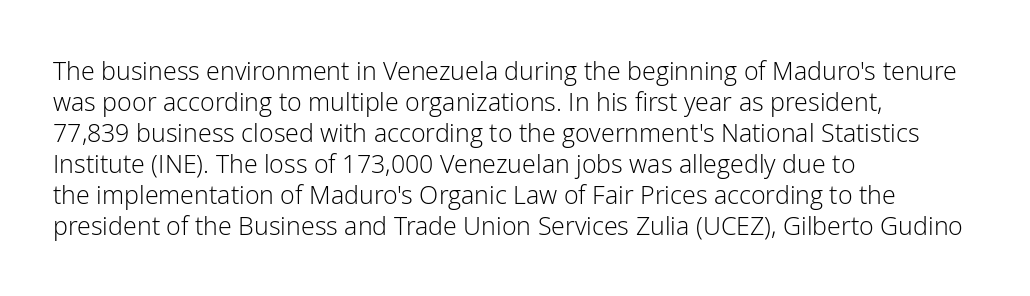
A light-to-regular cut is what we see here. Clear beneath every line of the passage. Vertical strokes here are truly vertical. The passage shown has conventional tracking throughout. Leftover space on each line is placed entirely after the last word.
